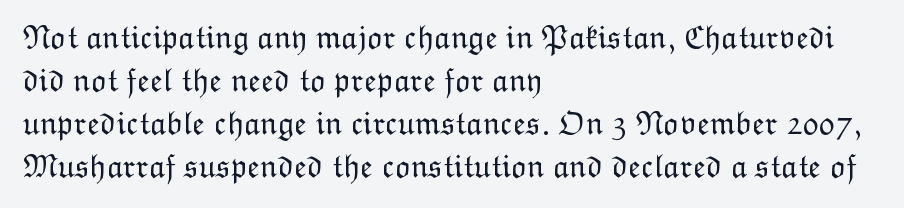
{"italic": "no", "bold": "no", "weight": "light", "width": "normal", "stroke_contrast": "low", "x_height": "medium", "monospaced": "no", "underline": "no", "align": "left", "line_spacing": "normal", "line_spacing_ratio": 1.3, "letter_spacing": "normal", "letter_spacing_em": 0.0, "glyph_px": 33}
